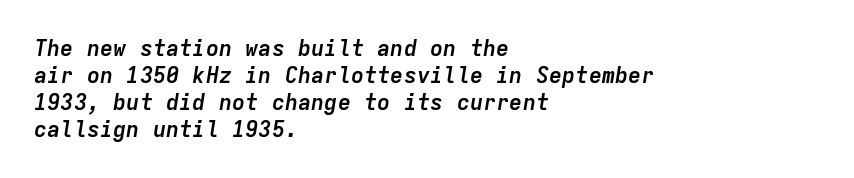
{"italic": "yes", "lean": "right", "slant_degrees": 9, "bold": "yes", "underline": "no", "align": "left", "line_spacing_ratio": 1.22, "letter_spacing": "normal", "letter_spacing_em": 0.0, "glyph_px": 22}
